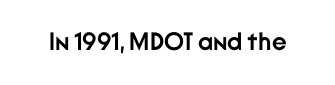
Underlining? Definitely not there. Strong, thick strokes mark this as bold type. This sample uses an upright cut, with every glyph sitting square on the baseline. A typesetter would call this zero additional tracking.
